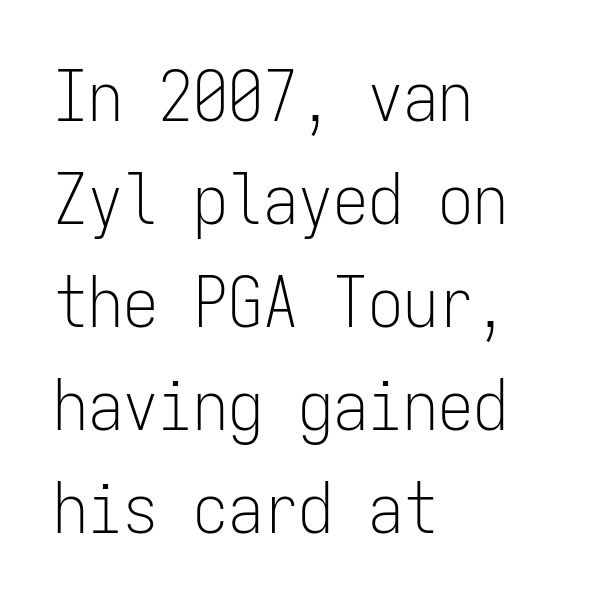
{"serif": "no", "italic": "no", "bold": "no", "weight": "light", "width": "condensed", "stroke_contrast": "low", "x_height": "medium", "monospaced": "yes", "underline": "no", "align": "left", "line_spacing": "normal", "line_spacing_ratio": 1.47, "letter_spacing": "normal", "letter_spacing_em": 0.0, "glyph_px": 70}
